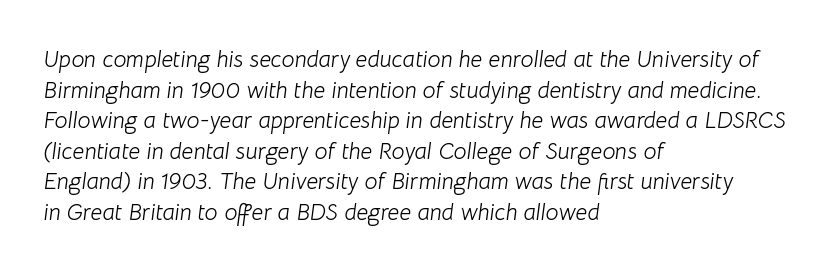
Q: Is the text bold? A: No.
Q: Is the text italic (slanted)? A: Yes, it leans right by about 8 degrees.
Q: Is the text underlined? A: No.
Q: How is the paragraph aligned? A: Left-aligned.
Q: Is the spacing between letters normal or unusually wide? A: Normal.
Q: Is the spacing between lines tight, normal or loose? A: Normal.
